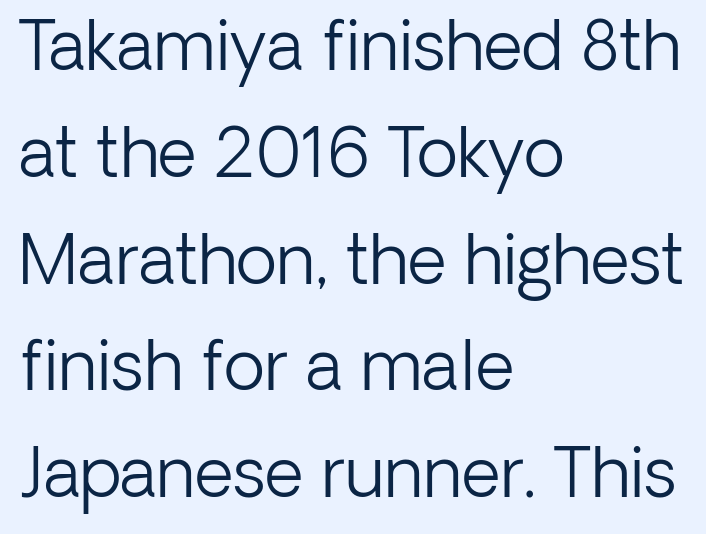
{"serif": "no", "italic": "no", "bold": "no", "weight": "light", "width": "normal", "stroke_contrast": "low", "x_height": "medium", "monospaced": "no", "underline": "no", "align": "left", "line_spacing": "normal", "line_spacing_ratio": 1.57, "letter_spacing": "normal", "letter_spacing_em": 0.0, "glyph_px": 68}
